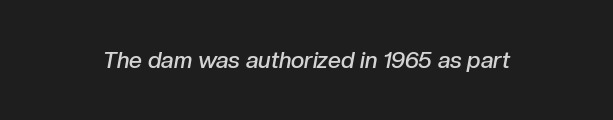
The image shows 23 px text type, italic (leaning right); set normal letter spacing, not underlined.
